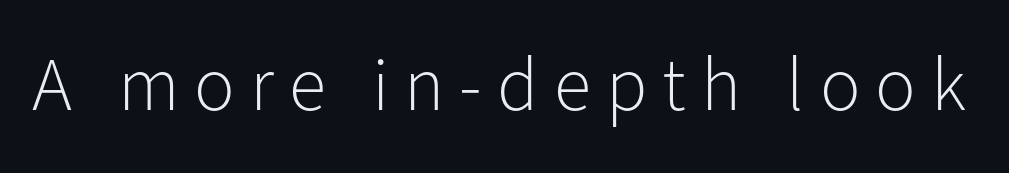
{"serif": "no", "italic": "no", "bold": "no", "weight": "light", "width": "normal", "stroke_contrast": "low", "x_height": "medium", "monospaced": "no", "underline": "no", "letter_spacing": "wide", "letter_spacing_em": 0.2, "glyph_px": 76}
